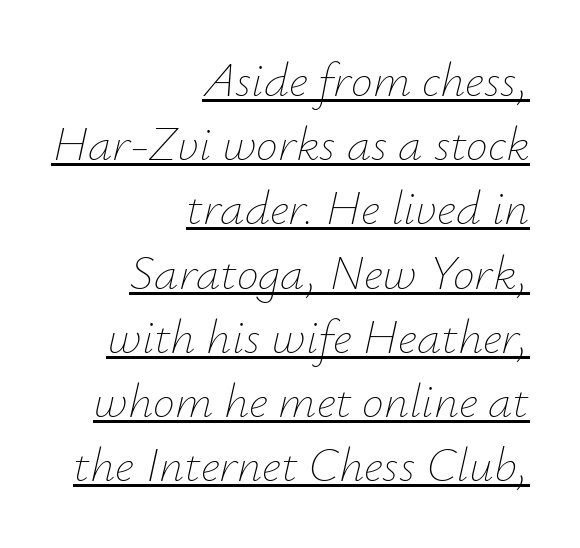
{"italic": "yes", "lean": "right", "slant_degrees": 12, "bold": "no", "weight": "thin", "width": "normal", "stroke_contrast": "low", "x_height": "small", "monospaced": "no", "underline": "yes", "align": "right", "line_spacing": "normal", "line_spacing_ratio": 1.31, "letter_spacing": "normal", "letter_spacing_em": 0.0, "glyph_px": 49}
